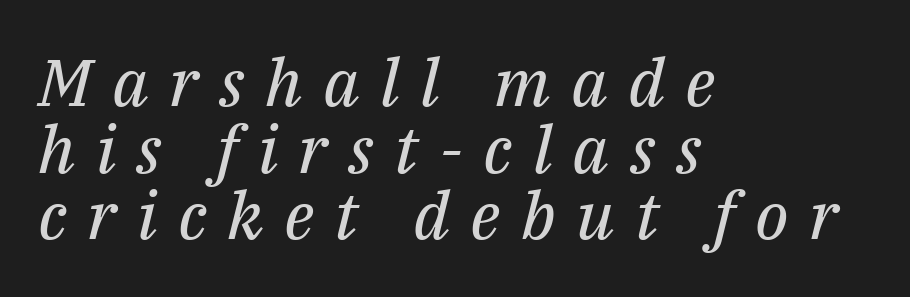
Q: Is the text bold? A: No.
Q: Is the text italic (slanted)? A: Yes, it leans right by about 14 degrees.
Q: Is the typeface a serif or a sans-serif typeface? A: Serif.
Q: Is the text underlined? A: No.
Q: How is the paragraph aligned? A: Left-aligned.
Q: Is the spacing between letters normal or unusually wide? A: Unusually wide.
Q: Is the spacing between lines tight, normal or loose? A: Tight.
Q: Width (condensed, normal, or wide)? A: Normal.
Q: Stroke contrast? A: Medium.
Q: x-height? A: Medium.
Q: Monospaced? A: No.
